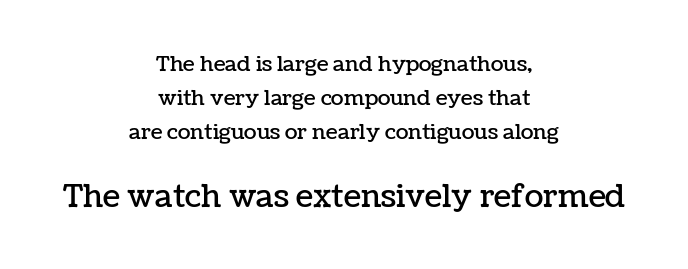
{"italic": "no", "width": "normal", "stroke_contrast": "low", "x_height": "medium", "monospaced": "no", "underline": "no", "align": "center", "line_spacing": "normal", "line_spacing_ratio": 1.61, "letter_spacing": "normal", "letter_spacing_em": 0.0, "larger_block": "second", "size_ratio": 1.48, "glyph_px": 31}
